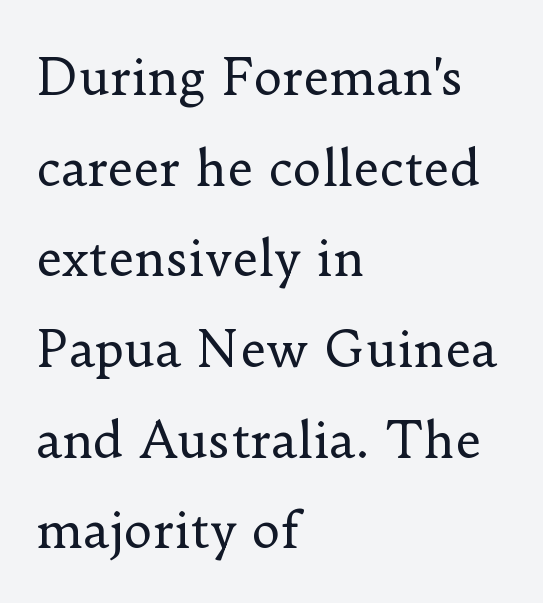
The image shows 49 px regular-weight serif type, upright; set left-aligned, line spacing 1.85x, normal letter spacing, not underlined; low stroke contrast and a small x-height.
